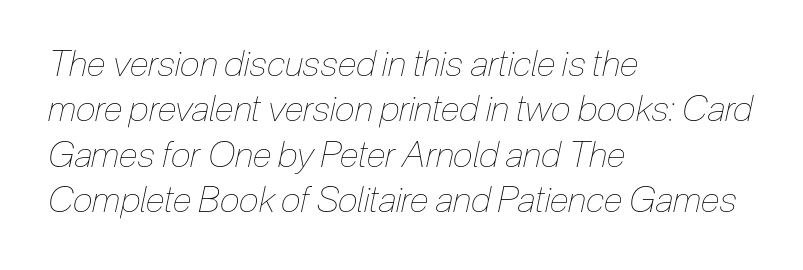
Rows of type keep a routine distance in the vertical direction. These glyphs show unthickened strokes, regular width or finer. What stands out about the letter spacing? Nothing — it is the standard amount. Only glyphs here, with clear space below each row. Is the block centered? No — it sits flush against the left margin. Do the characters align in a grid? No, the font is proportional.
